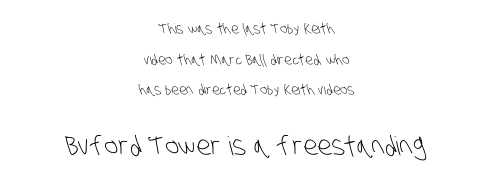
{"bold": "no", "underline": "no", "align": "center", "line_spacing": "loose", "line_spacing_ratio": 2.18, "letter_spacing": "normal", "letter_spacing_em": 0.0, "larger_block": "second", "size_ratio": 1.86, "glyph_px": 26}
